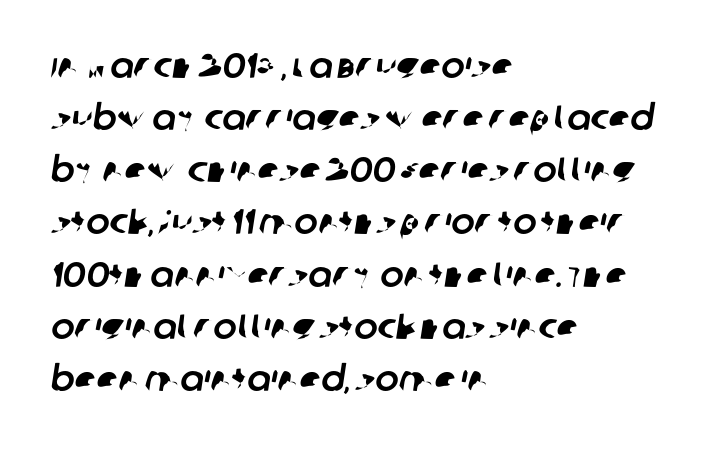
{"serif": "no", "width": "normal", "stroke_contrast": "low", "x_height": "large", "monospaced": "no", "underline": "no", "align": "left", "line_spacing": "normal", "line_spacing_ratio": 1.49, "letter_spacing": "normal", "letter_spacing_em": 0.0, "glyph_px": 35}
